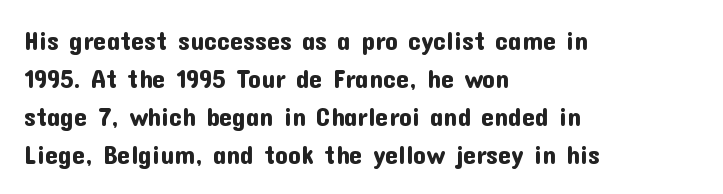
Vertical strokes here are truly vertical. Inter-character spacing is left at the font's built-in metrics. Beneath every word, the page is bare. The typesetter chose a ragged-right arrangement here. Quick note: interline space is typical.
